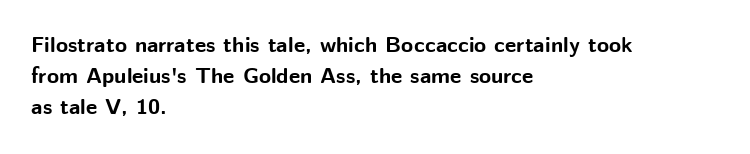
Ordinary non-slanted type is in use. The space between consecutive lines is moderate. The strokes are fattened all the way to bold. No extra tracking has been applied to these lines. Quick note: underline off. The typesetter chose a ragged-right arrangement here.
